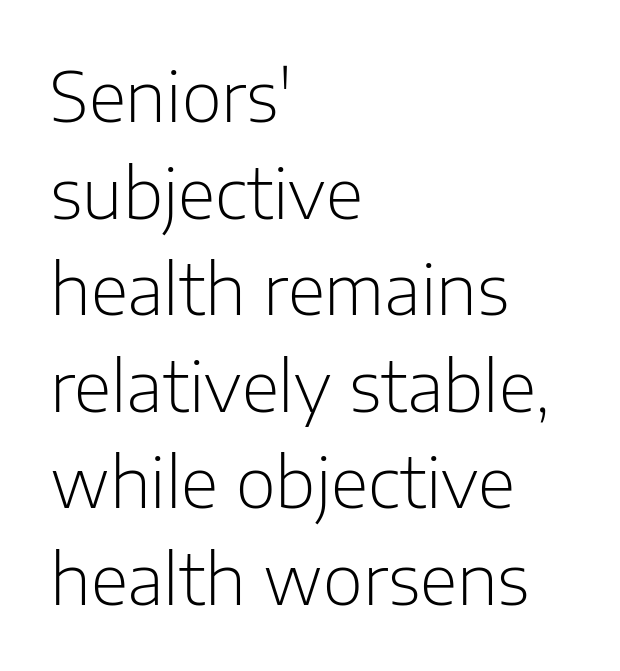
The passage shown is typed in a proportional face where columns would drift. Line spacing here is normal. This rendering uses left alignment, leaving the right contour irregular. Nothing sits at the stroke ends, so this counts as sans-serif.
